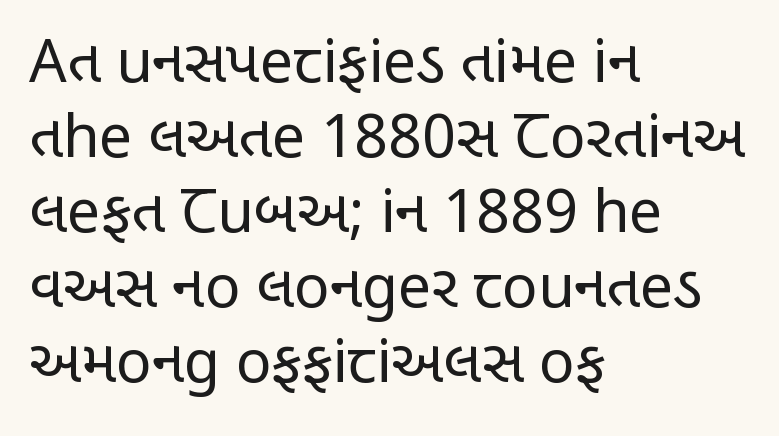
{"serif": "no", "italic": "no", "bold": "no", "weight": "regular", "width": "condensed", "stroke_contrast": "low", "x_height": "large", "monospaced": "no", "underline": "no", "align": "left", "line_spacing": "normal", "line_spacing_ratio": 1.27, "letter_spacing": "normal", "letter_spacing_em": 0.0, "glyph_px": 59}
